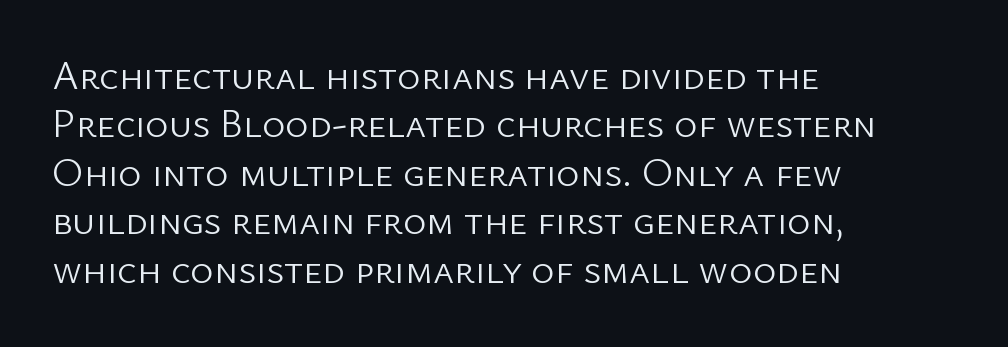
The image shows 40 px light sans-serif type, upright; set left-aligned, line spacing 1.21x, normal letter spacing, not underlined; low stroke contrast and a medium x-height.
